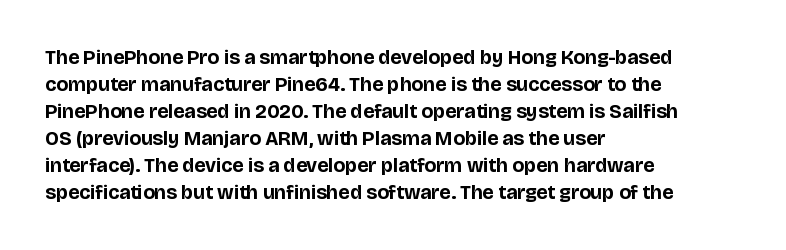
Q: Is the text bold? A: Yes.
Q: Is the text italic (slanted)? A: No, it is upright.
Q: Is the text underlined? A: No.
Q: How is the paragraph aligned? A: Left-aligned.
Q: Is the spacing between letters normal or unusually wide? A: Normal.
Q: Is the spacing between lines tight, normal or loose? A: Normal.
